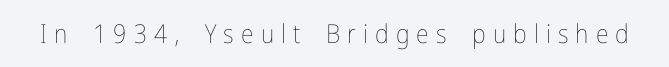
The image shows 26 px text type, upright; set unusually wide letter spacing (+0.27 em), not underlined.
